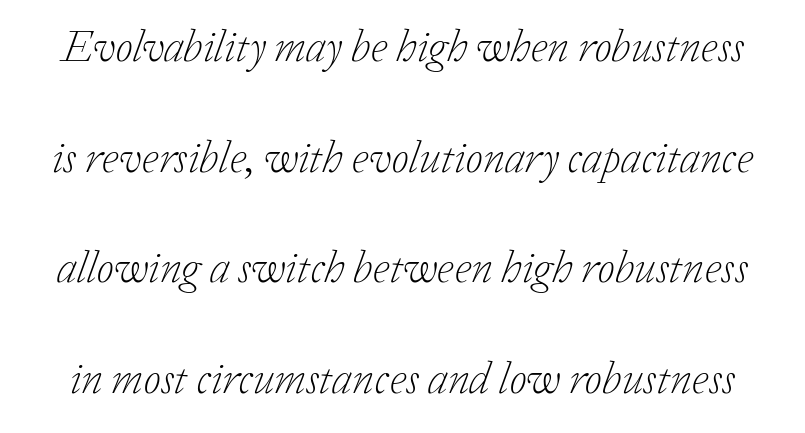
Summary of vertical rhythm: relaxed, with wide interline spacing. This sample has the flowing, uneven cadence of proportional lettering. Underlining? Definitely not there. There is no visible air inserted between adjacent glyphs. Italic: yes, the glyphs are oblique.
